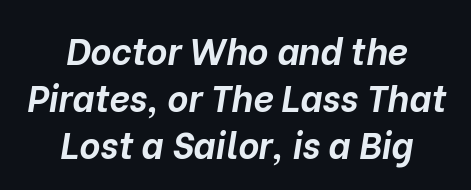
The image shows 36 px bold type, italic (leaning right); set centered, normal line spacing (1.3x), normal letter spacing, not underlined; low stroke contrast and a medium x-height.
